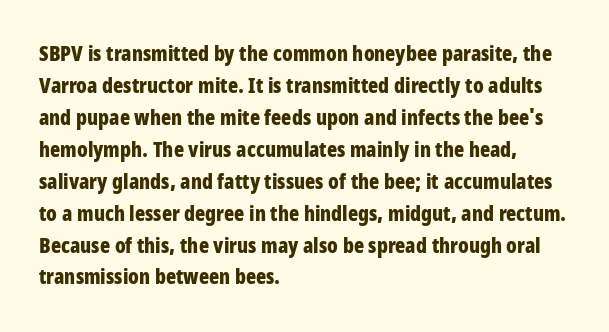
The type sits square on the baseline with zero lean. Summary of weight: heavy, a full bold. Interline gaps are of average width in this sample. The type is set solid horizontally, with unmodified tracking. Underline: absent.
